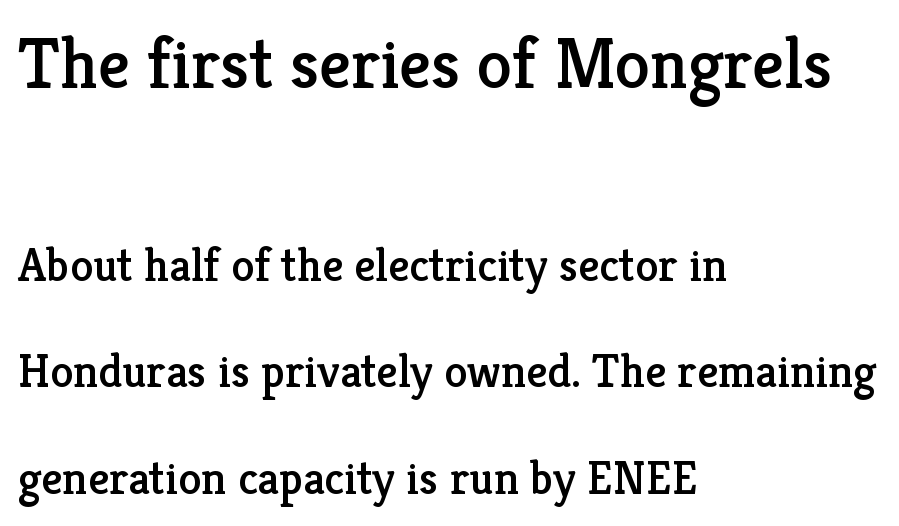
The image shows 71 px serif type, upright; set left-aligned, loose line spacing (2.26x), normal letter spacing, not underlined; the first (top) block is 1.51x larger; low stroke contrast and a medium x-height.
